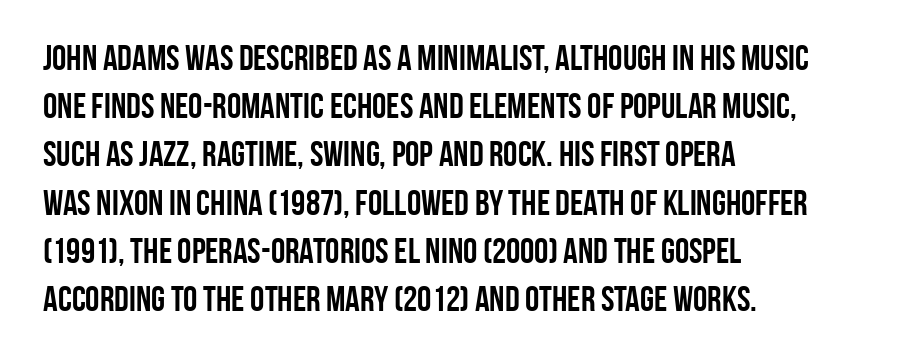
Q: Is the text bold? A: Yes.
Q: Is the text italic (slanted)? A: No, it is upright.
Q: Is the typeface a serif or a sans-serif typeface? A: Sans-serif.
Q: Is the text underlined? A: No.
Q: How is the paragraph aligned? A: Left-aligned.
Q: Is the spacing between letters normal or unusually wide? A: Normal.
Q: Is the spacing between lines tight, normal or loose? A: Normal.
Q: Width (condensed, normal, or wide)? A: Condensed.
Q: Stroke contrast? A: Low.
Q: x-height? A: Large.
Q: Monospaced? A: No.
